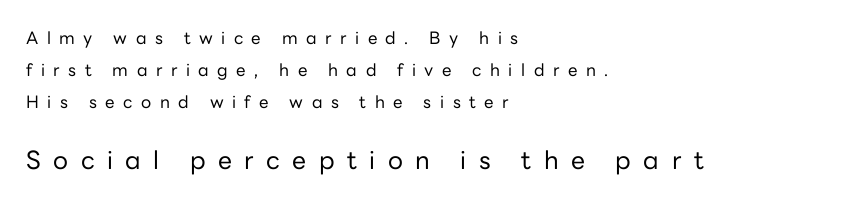
The more generous point size was reserved for the lower chunk. Unmarked baselines from the first word to the last. The rendering inserts visible extra space after every character. Posture: straight, roman, zero tilt.
